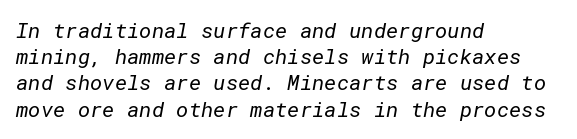
{"bold": "no", "underline": "no", "align": "left", "line_spacing": "normal", "line_spacing_ratio": 1.25, "letter_spacing": "normal", "letter_spacing_em": 0.0, "glyph_px": 21}
